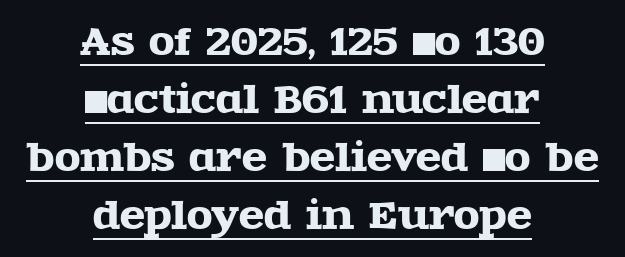
Q: Is the text italic (slanted)? A: No, it is upright.
Q: Is the typeface a serif or a sans-serif typeface? A: Serif.
Q: Is the text underlined? A: Yes.
Q: How is the paragraph aligned? A: Centered.
Q: Is the spacing between letters normal or unusually wide? A: Normal.
Q: Is the spacing between lines tight, normal or loose? A: Normal.
Q: Width (condensed, normal, or wide)? A: Wide.
Q: x-height? A: Large.
Q: Monospaced? A: No.
